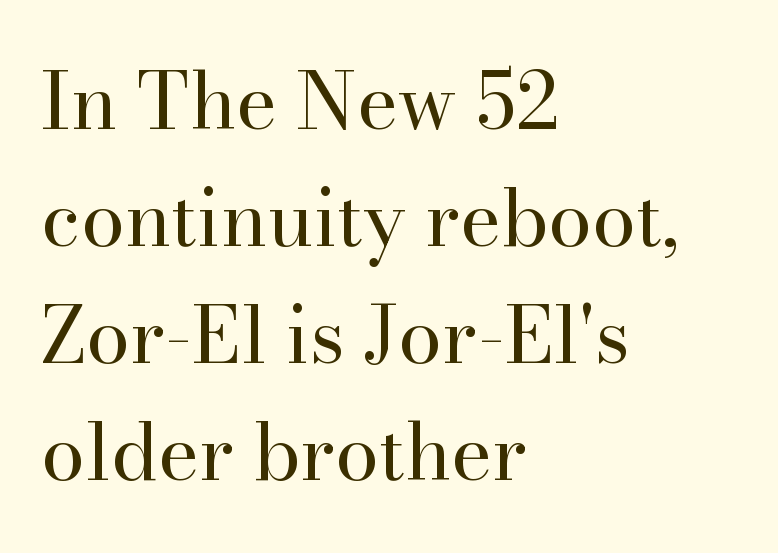
Inter-character spacing is left at the font's built-in metrics. The paragraph shown leans on its left margin. The rendering shows small feet on the letterforms — a serif design. Is there much room between lines? A standard amount, neither cramped nor airy. You could not count columns in this text — the font is proportionally spaced. When letters stand straight like this, we call the style roman or upright.
